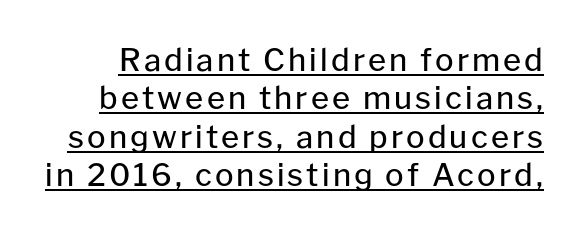
The image shows 31 px regular-weight sans-serif type, upright; set line spacing 1.24x, underlined; low stroke contrast and a medium x-height.
